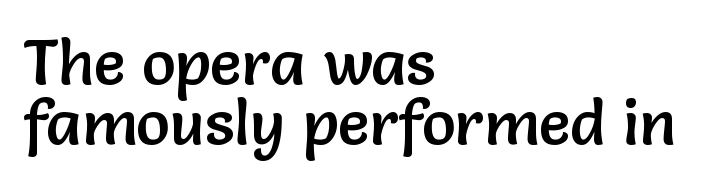
The image shows 63 px sans-serif type, upright; set left-aligned, tight line spacing (0.95x), normal letter spacing, not underlined; low stroke contrast and a medium x-height.
